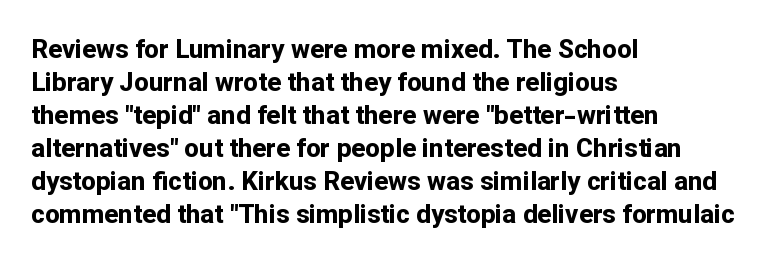
The image shows 26 px bold type, upright; set left-aligned, normal line spacing (1.27x), normal letter spacing, not underlined.
